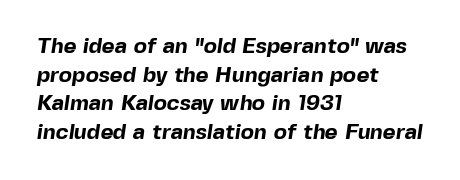
{"bold": "yes", "underline": "no", "align": "left", "line_spacing": "normal", "line_spacing_ratio": 1.3, "letter_spacing": "normal", "letter_spacing_em": 0.0, "glyph_px": 22}
